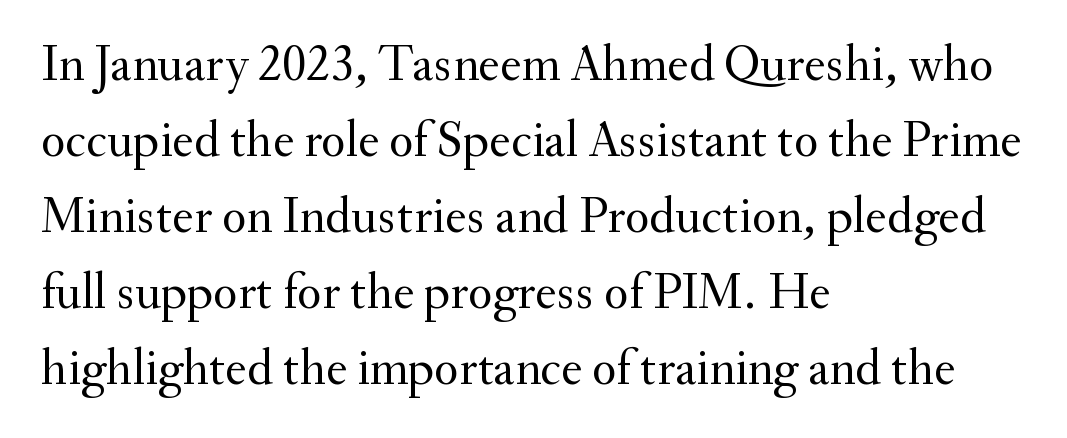
Q: Is the text bold? A: No.
Q: Is the text italic (slanted)? A: No, it is upright.
Q: Is the typeface a serif or a sans-serif typeface? A: Serif.
Q: Is the text underlined? A: No.
Q: How is the paragraph aligned? A: Left-aligned.
Q: Is the spacing between letters normal or unusually wide? A: Normal.
Q: Is the spacing between lines tight, normal or loose? A: Normal.
Q: Width (condensed, normal, or wide)? A: Normal.
Q: Stroke contrast? A: Medium.
Q: x-height? A: Small.
Q: Monospaced? A: No.
